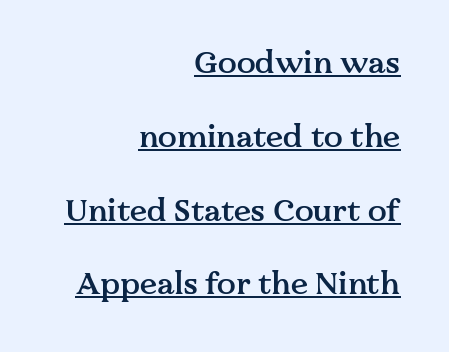
Q: Is the text bold? A: Semi-bold.
Q: Is the text italic (slanted)? A: No, it is upright.
Q: Is the typeface a serif or a sans-serif typeface? A: Serif.
Q: Is the text underlined? A: Yes.
Q: How is the paragraph aligned? A: Right-aligned.
Q: Is the spacing between letters normal or unusually wide? A: Normal.
Q: Is the spacing between lines tight, normal or loose? A: Loose.
Q: Width (condensed, normal, or wide)? A: Normal.
Q: Stroke contrast? A: Medium.
Q: x-height? A: Medium.
Q: Monospaced? A: No.
